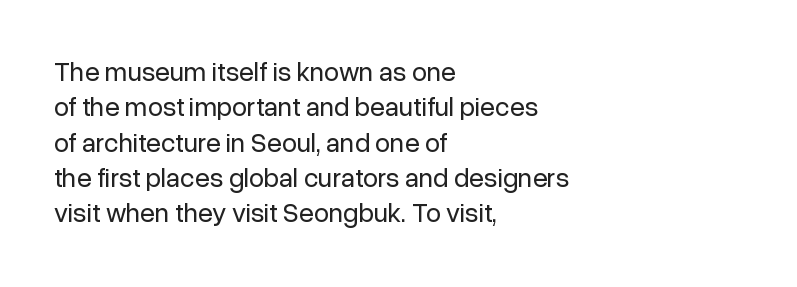
Q: Is the text bold? A: No.
Q: Is the text italic (slanted)? A: No, it is upright.
Q: Is the text underlined? A: No.
Q: How is the paragraph aligned? A: Left-aligned.
Q: Is the spacing between letters normal or unusually wide? A: Normal.
Q: Is the spacing between lines tight, normal or loose? A: Normal.
